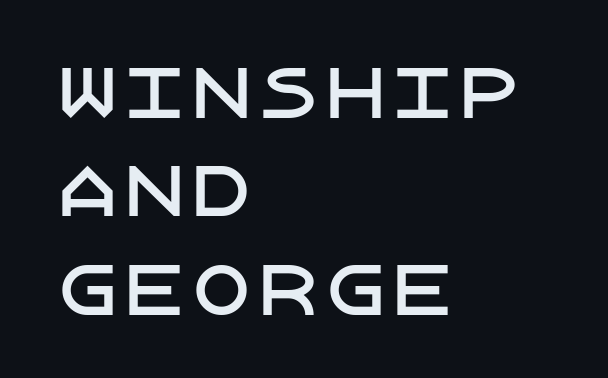
Q: Is the text italic (slanted)? A: No, it is upright.
Q: Is the typeface a serif or a sans-serif typeface? A: Sans-serif.
Q: Is the text underlined? A: No.
Q: How is the paragraph aligned? A: Left-aligned.
Q: Is the spacing between letters normal or unusually wide? A: Normal.
Q: Is the spacing between lines tight, normal or loose? A: Normal.
Q: Width (condensed, normal, or wide)? A: Normal.
Q: Stroke contrast? A: Low.
Q: x-height? A: Large.
